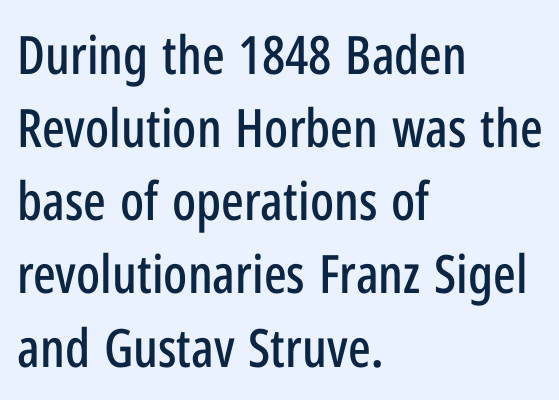
Q: Is the text italic (slanted)? A: No, it is upright.
Q: Is the typeface a serif or a sans-serif typeface? A: Sans-serif.
Q: Is the text underlined? A: No.
Q: How is the paragraph aligned? A: Left-aligned.
Q: Is the spacing between letters normal or unusually wide? A: Normal.
Q: Is the spacing between lines tight, normal or loose? A: Normal.
Q: Width (condensed, normal, or wide)? A: Condensed.
Q: Stroke contrast? A: Low.
Q: x-height? A: Medium.
Q: Monospaced? A: No.
